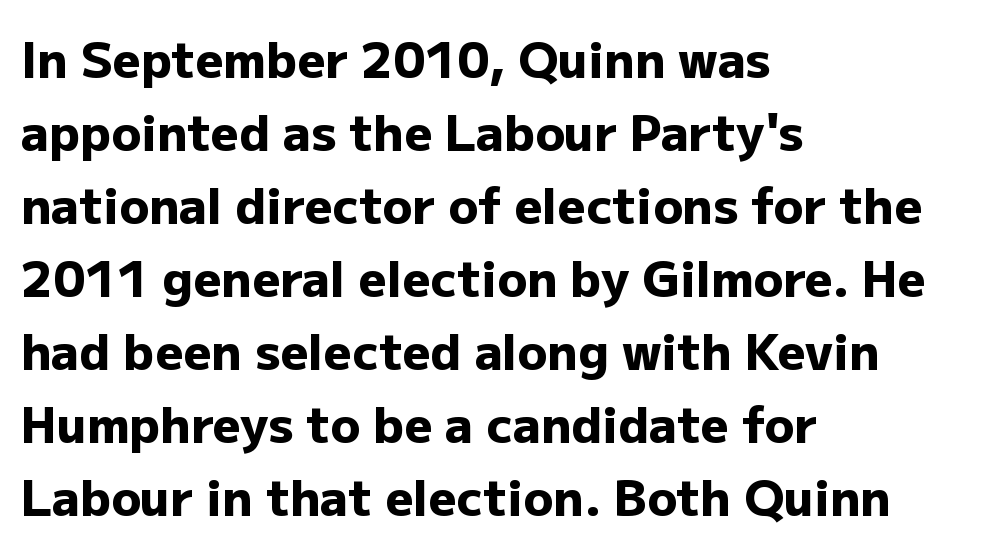
The image shows 49 px heavy sans-serif type, upright; set left-aligned, normal line spacing (1.49x), normal letter spacing, not underlined; low stroke contrast and a medium x-height.
